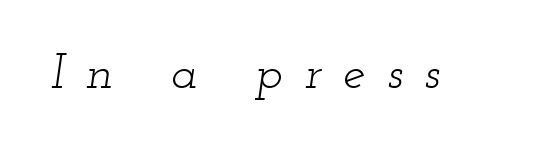
The image shows 50 px light, wide serif type, italic (leaning right); set unusually wide letter spacing (+0.43 em), not underlined; low stroke contrast and a small x-height.
